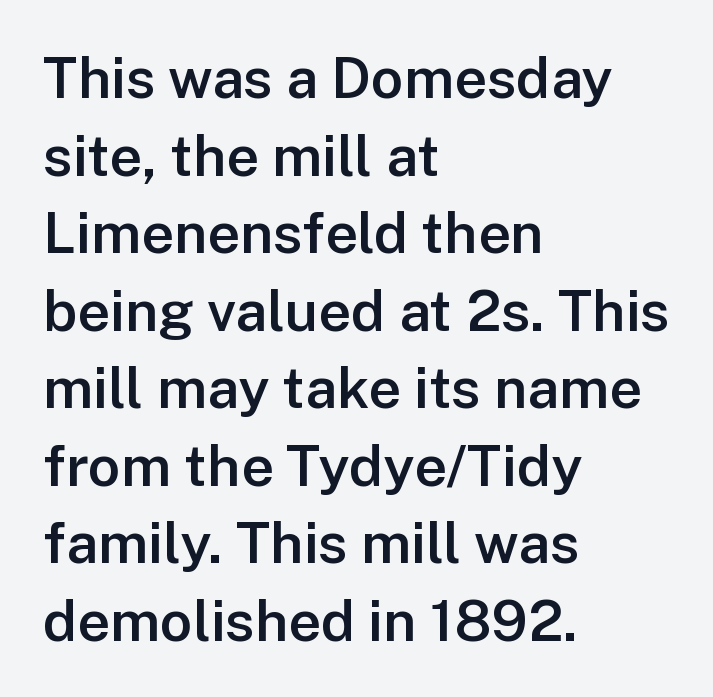
Is the letter spacing exaggerated? No — it looks like the ordinary default. Is there much room between lines? A standard amount, neither cramped nor airy. Type without underlining. Short and long lines alike share a common starting point at left. I'd call this a sans setting — the letters go barefoot. Posture: vertical.
